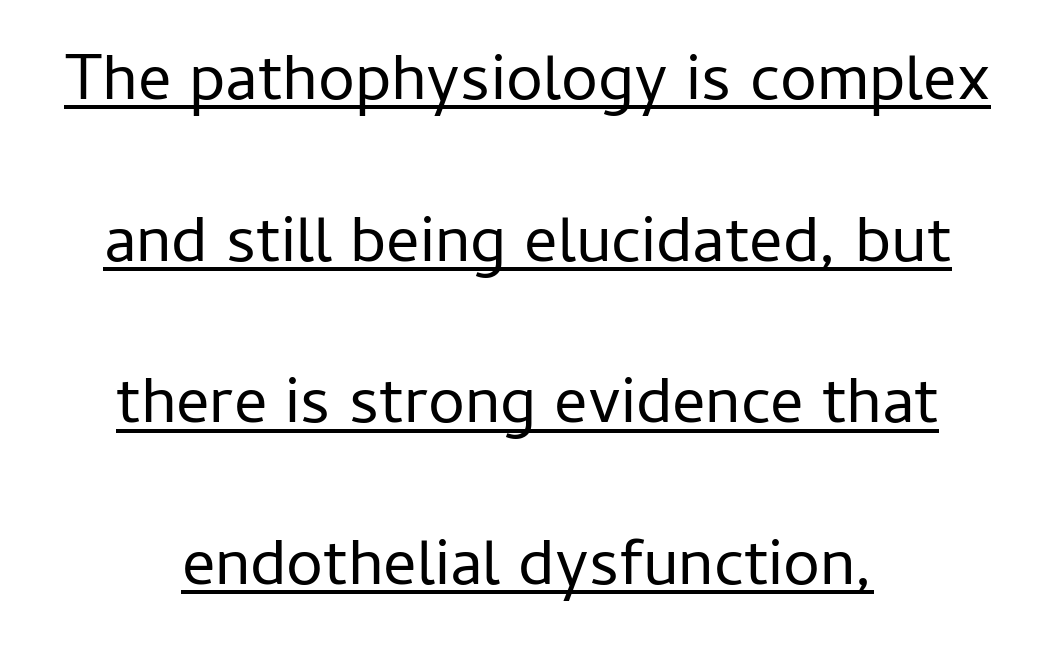
Descenders here cross a horizontal rule under the line. Each letter keeps its own natural width here, so spacing adapts to shape. The line-height multiplier appears high, well above default. This sample uses plain, unmodified letter spacing. Neither beginnings nor endings align; midpoints do.
